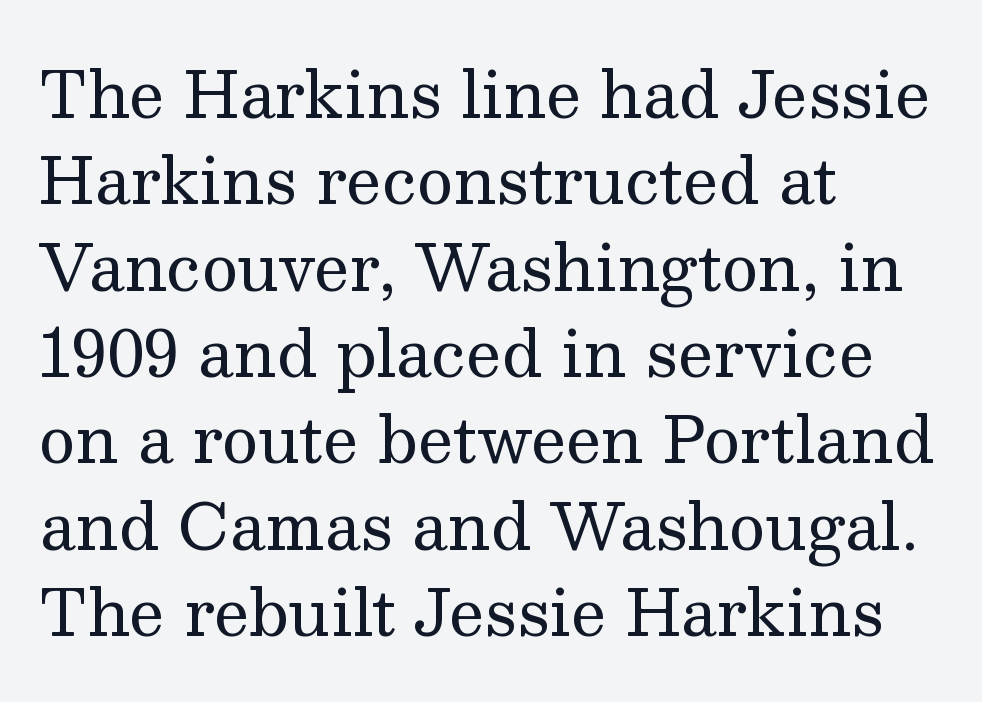
Q: Is the text bold? A: No.
Q: Is the text italic (slanted)? A: No, it is upright.
Q: Is the typeface a serif or a sans-serif typeface? A: Serif.
Q: Is the text underlined? A: No.
Q: How is the paragraph aligned? A: Left-aligned.
Q: Is the spacing between letters normal or unusually wide? A: Normal.
Q: Is the spacing between lines tight, normal or loose? A: Normal.
Q: Width (condensed, normal, or wide)? A: Normal.
Q: Stroke contrast? A: Medium.
Q: x-height? A: Medium.
Q: Monospaced? A: No.
